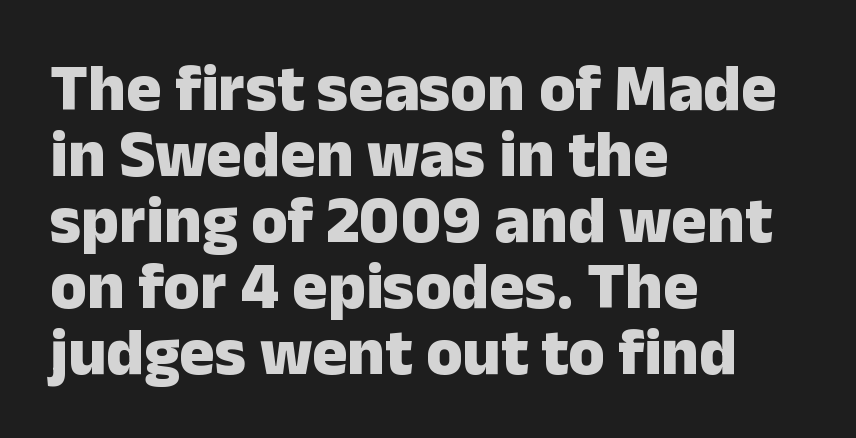
The image shows 66 px heavy sans-serif type, upright; set left-aligned, tight line spacing (1.0x), normal letter spacing, not underlined; low stroke contrast and a medium x-height.
